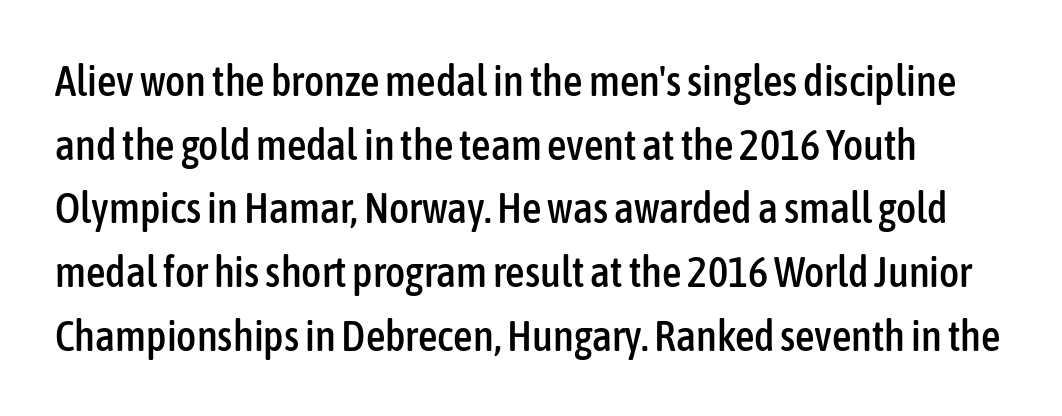
The image shows 43 px condensed sans-serif type, upright; set normal line spacing (1.48x), normal letter spacing, not underlined; low stroke contrast and a medium x-height.
